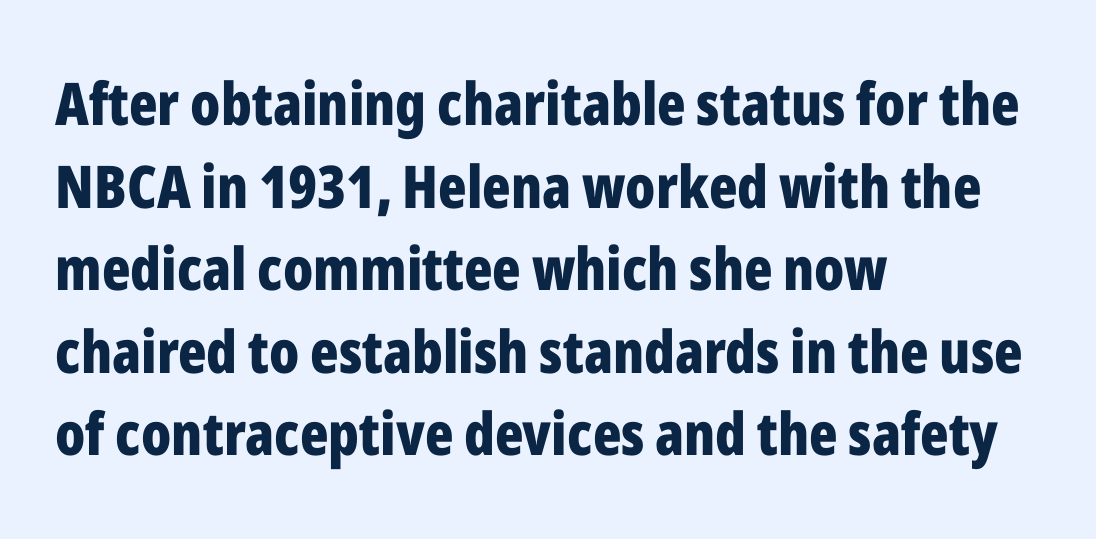
On the weight axis this lands at bold, roughly 700. Baseline-to-baseline distance is the conventional proportion of letter height. Short note: letters normally spaced. Where is the straight margin? On the left. A typesetter would label this face a sans. Honestly, there is no underline to notice here at all.
